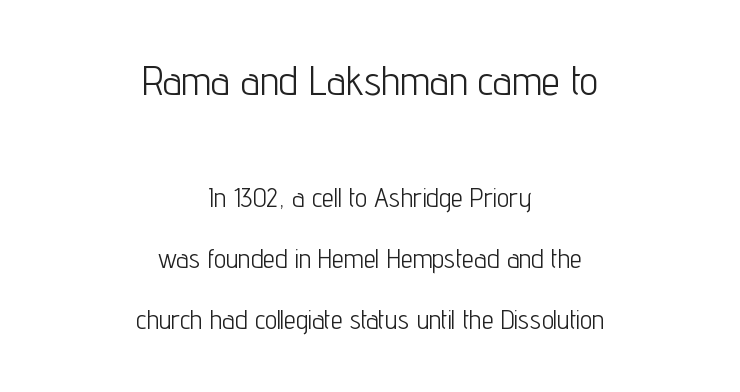
Q: Is the text bold? A: No.
Q: Is the text italic (slanted)? A: No, it is upright.
Q: Is the typeface a serif or a sans-serif typeface? A: Sans-serif.
Q: Is the text underlined? A: No.
Q: How is the paragraph aligned? A: Centered.
Q: Is the spacing between letters normal or unusually wide? A: Normal.
Q: Is the spacing between lines tight, normal or loose? A: Loose.
Q: Which block of text is set in a larger size, the first (top) or the second (bottom)? A: The first (top) one.
Q: Width (condensed, normal, or wide)? A: Condensed.
Q: Stroke contrast? A: Low.
Q: x-height? A: Medium.
Q: Monospaced? A: No.
